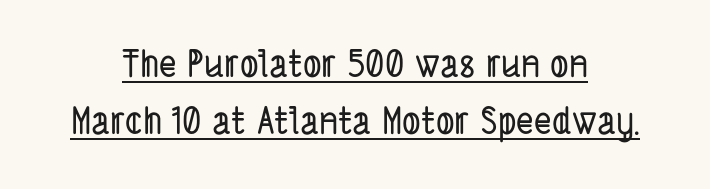
Q: Is the typeface a serif or a sans-serif typeface? A: Sans-serif.
Q: Is the text underlined? A: Yes.
Q: How is the paragraph aligned? A: Centered.
Q: Is the spacing between letters normal or unusually wide? A: Normal.
Q: Is the spacing between lines tight, normal or loose? A: Normal.
Q: Width (condensed, normal, or wide)? A: Condensed.
Q: Stroke contrast? A: Low.
Q: x-height? A: Medium.
Q: Monospaced? A: No.
